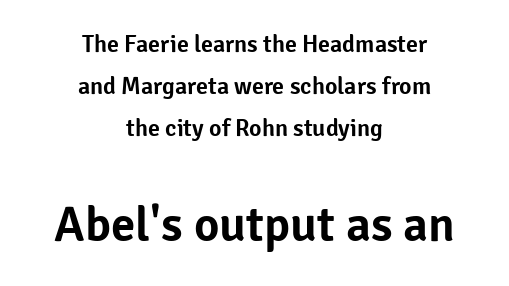
Font category for this specimen: sans-serif. Note the varied advance widths — an 'i' is clearly narrower than an 'm'. The face used here appears at its bigger size in the lower chunk. The passage shown is not underscored anywhere. Leftover space on each line is divided equally before and after the words.
